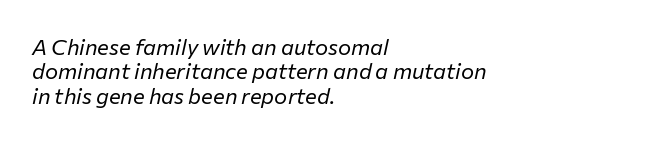
A typesetter would call this leading minimal, almost set solid. Leftover space on each line is placed entirely after the last word. Nothing heavy about these letters — not bold at all. A bare baseline throughout the passage.
